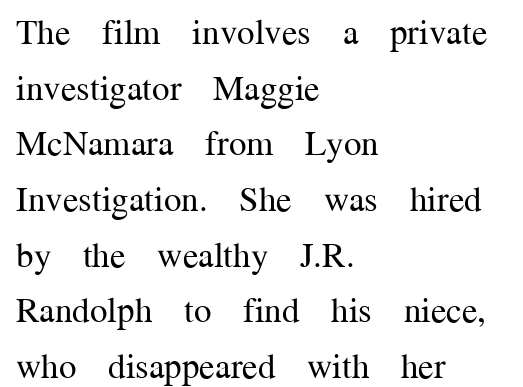
{"serif": "yes", "italic": "no", "bold": "no", "weight": "regular", "width": "normal", "stroke_contrast": "medium", "x_height": "medium", "monospaced": "no", "underline": "no", "align": "left", "line_spacing": "normal", "line_spacing_ratio": 1.59, "letter_spacing": "normal", "letter_spacing_em": 0.0, "glyph_px": 35}
